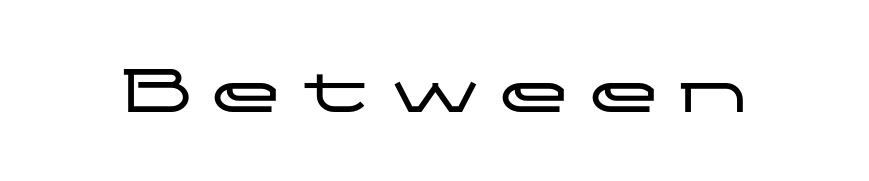
The image shows 72 px wide sans-serif type, upright; set unusually wide letter spacing (+0.26 em), not underlined; low stroke contrast and a medium x-height.
